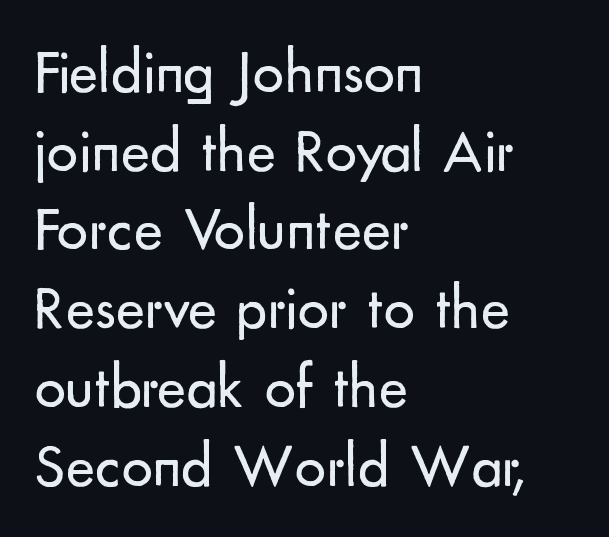
Whoever set this chose a conventional vertical rhythm. These lines keep a tight, regular rhythm from letter to letter. Just letters on the line, the space beneath them empty. These lines were composed using upright roman letters. Note the varied advance widths — an 'i' is clearly narrower than an 'm'.
